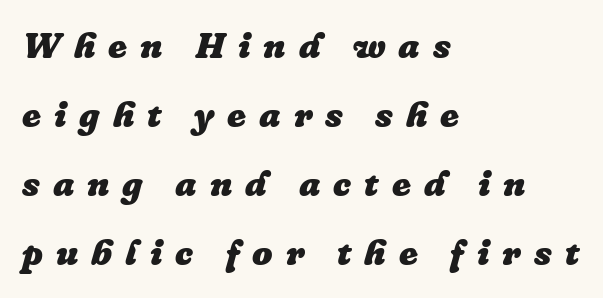
{"italic": "yes", "lean": "right", "slant_degrees": 16, "bold": "yes", "weight": "heavy", "width": "normal", "stroke_contrast": "low", "x_height": "medium", "monospaced": "no", "underline": "no", "align": "left", "line_spacing": "loose", "line_spacing_ratio": 1.92, "letter_spacing": "wide", "letter_spacing_em": 0.36, "glyph_px": 36}
